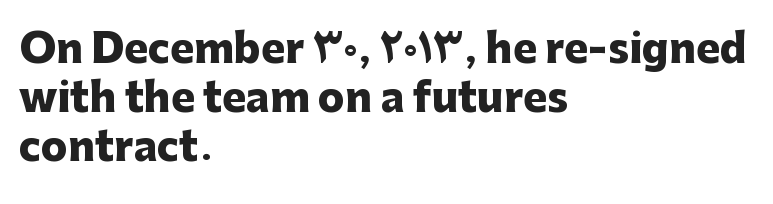
Q: Is the text bold? A: Yes.
Q: Is the text italic (slanted)? A: No, it is upright.
Q: Is the typeface a serif or a sans-serif typeface? A: Sans-serif.
Q: Is the text underlined? A: No.
Q: How is the paragraph aligned? A: Left-aligned.
Q: Is the spacing between letters normal or unusually wide? A: Normal.
Q: Width (condensed, normal, or wide)? A: Normal.
Q: Stroke contrast? A: Low.
Q: x-height? A: Medium.
Q: Monospaced? A: No.
